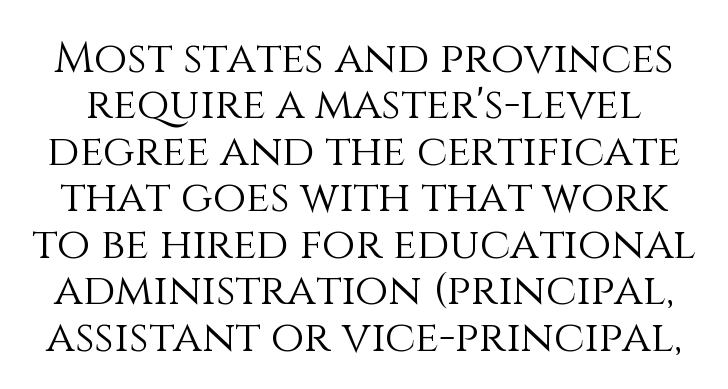
Q: Is the text bold? A: No.
Q: Is the text italic (slanted)? A: No, it is upright.
Q: Is the text underlined? A: No.
Q: Is the spacing between letters normal or unusually wide? A: Normal.
Q: Is the spacing between lines tight, normal or loose? A: Tight.
Q: Width (condensed, normal, or wide)? A: Normal.
Q: Stroke contrast? A: Medium.
Q: x-height? A: Large.
Q: Monospaced? A: No.
